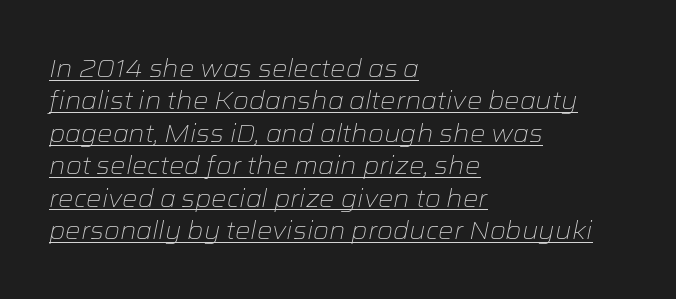
Q: Is the text bold? A: No.
Q: Is the text italic (slanted)? A: Yes, it leans right by about 12 degrees.
Q: Is the text underlined? A: Yes.
Q: How is the paragraph aligned? A: Left-aligned.
Q: Is the spacing between letters normal or unusually wide? A: Normal.
Q: Is the spacing between lines tight, normal or loose? A: Normal.
